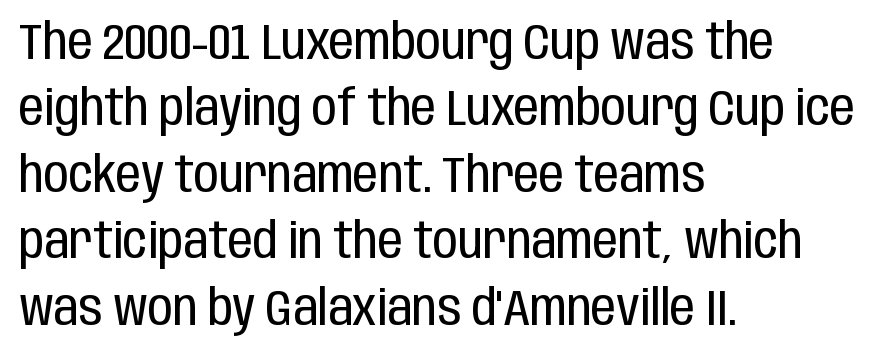
Q: Is the text bold? A: No.
Q: Is the text italic (slanted)? A: No, it is upright.
Q: Is the typeface a serif or a sans-serif typeface? A: Sans-serif.
Q: Is the text underlined? A: No.
Q: How is the paragraph aligned? A: Left-aligned.
Q: Is the spacing between letters normal or unusually wide? A: Normal.
Q: Is the spacing between lines tight, normal or loose? A: Normal.
Q: Width (condensed, normal, or wide)? A: Condensed.
Q: Stroke contrast? A: Low.
Q: x-height? A: Large.
Q: Monospaced? A: No.
